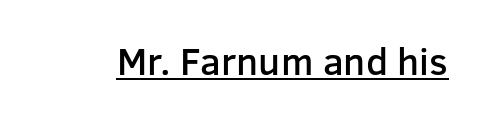
Ordinary non-slanted type is in use. Firm but not heavy-handed strokes: this text is semibold. The text was rendered using a sans face with plain stroke endings. The rendering uses natural spacing where letterforms have individual widths. Each word holds together tightly as a unit, with standard inter-letter gaps. Does a line run under the words? Yes, clearly.
